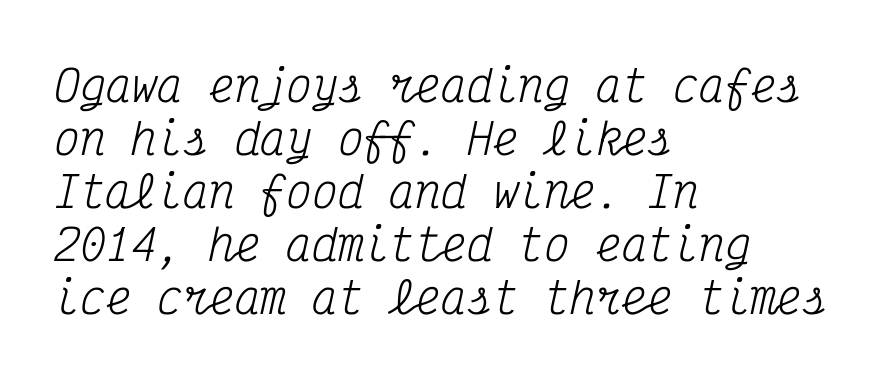
The image shows 43 px regular-weight, condensed serif type, italic (leaning right), monospaced; set left-aligned, line spacing 1.23x, normal letter spacing, not underlined; medium stroke contrast and a medium x-height.
